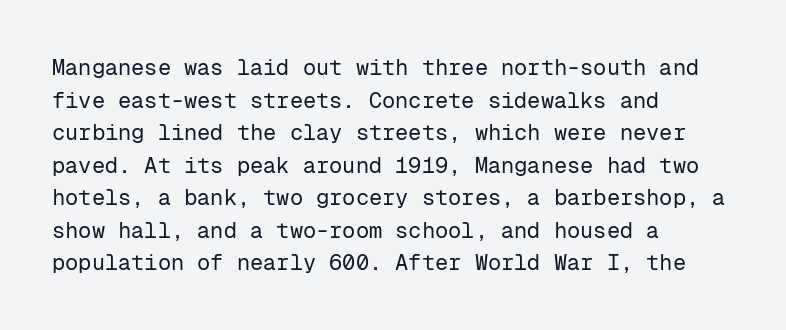
{"italic": "no", "bold": "no", "underline": "no", "align": "left", "line_spacing": "normal", "line_spacing_ratio": 1.48, "letter_spacing": "normal", "letter_spacing_em": 0.0, "glyph_px": 22}
